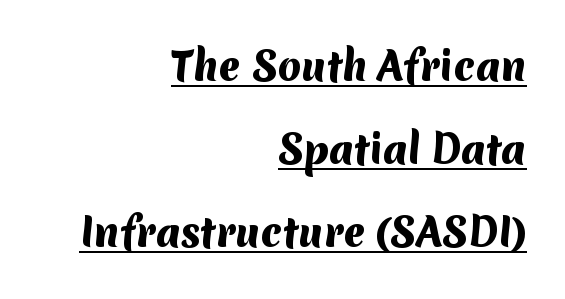
{"serif": "no", "bold": "yes", "weight": "heavy", "width": "normal", "stroke_contrast": "medium", "x_height": "medium", "monospaced": "no", "underline": "yes", "align": "right", "line_spacing": "loose", "line_spacing_ratio": 2.18, "letter_spacing": "normal", "letter_spacing_em": 0.0, "glyph_px": 38}
